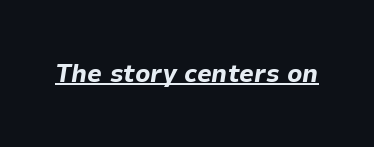
What decoration does the sample have? An underline. Students, note that the glyphs here touch the page at normal intervals. The letters are slanted; this is an italic face. The glyphs have the mass of a bold cut.
